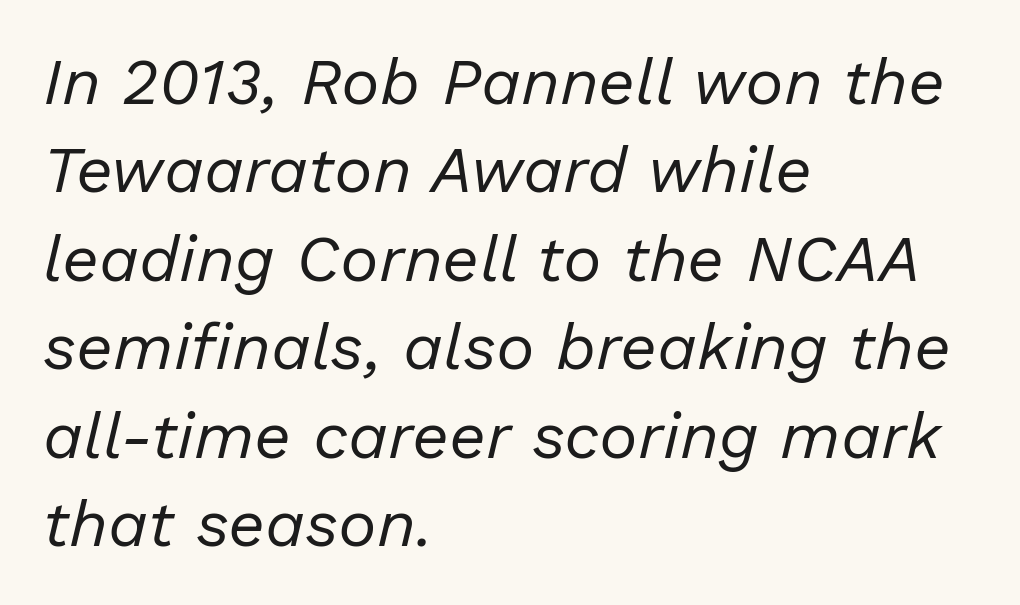
Q: Is the text bold? A: No.
Q: Is the text italic (slanted)? A: Yes, it leans right by about 13 degrees.
Q: Is the text underlined? A: No.
Q: How is the paragraph aligned? A: Left-aligned.
Q: Is the spacing between letters normal or unusually wide? A: Normal.
Q: Is the spacing between lines tight, normal or loose? A: Normal.
Q: Width (condensed, normal, or wide)? A: Normal.
Q: Stroke contrast? A: Low.
Q: x-height? A: Medium.
Q: Monospaced? A: No.
